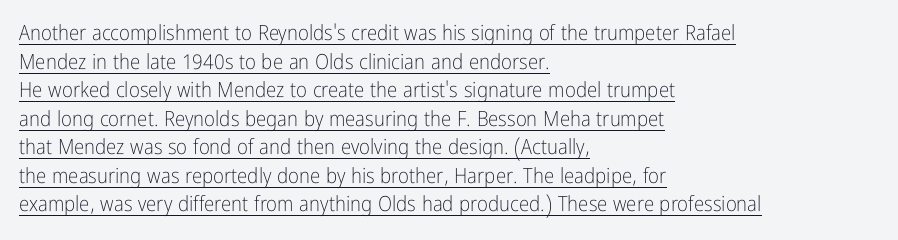
Q: Is the text bold? A: No.
Q: Is the text italic (slanted)? A: No, it is upright.
Q: Is the text underlined? A: Yes.
Q: How is the paragraph aligned? A: Left-aligned.
Q: Is the spacing between letters normal or unusually wide? A: Normal.
Q: Is the spacing between lines tight, normal or loose? A: Normal.
